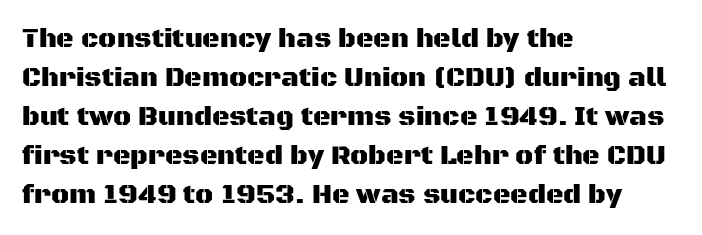
{"italic": "no", "underline": "no", "align": "left", "line_spacing": "normal", "line_spacing_ratio": 1.44, "letter_spacing": "normal", "letter_spacing_em": 0.0, "glyph_px": 27}
